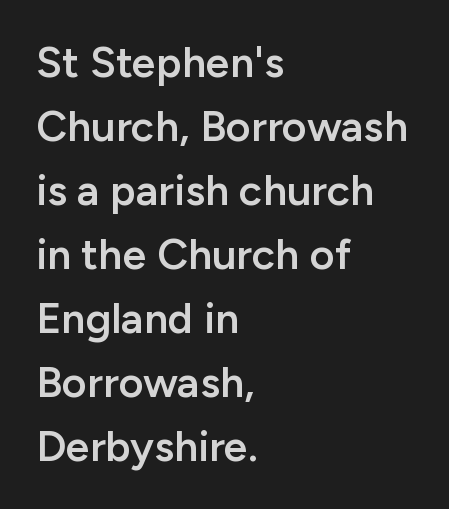
Type without underlining. Proportional: the letters do not fall into vertical columns. If you drew a line through each stem, it would be perfectly vertical. Line starts are locked; line ends wander.
